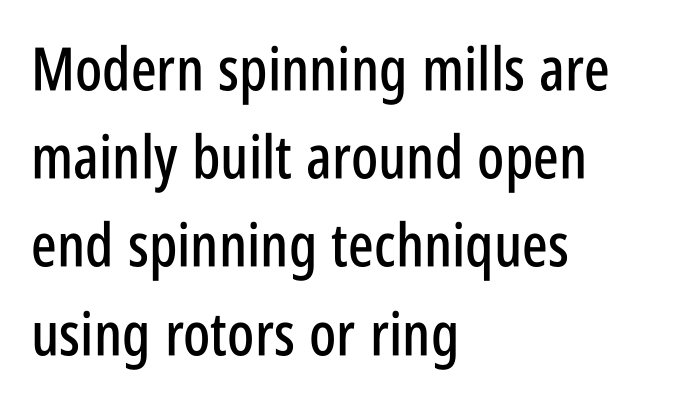
Q: Is the text italic (slanted)? A: No, it is upright.
Q: Is the typeface a serif or a sans-serif typeface? A: Sans-serif.
Q: Is the text underlined? A: No.
Q: How is the paragraph aligned? A: Left-aligned.
Q: Is the spacing between letters normal or unusually wide? A: Normal.
Q: Is the spacing between lines tight, normal or loose? A: Normal.
Q: Width (condensed, normal, or wide)? A: Condensed.
Q: Stroke contrast? A: Low.
Q: x-height? A: Large.
Q: Monospaced? A: No.
